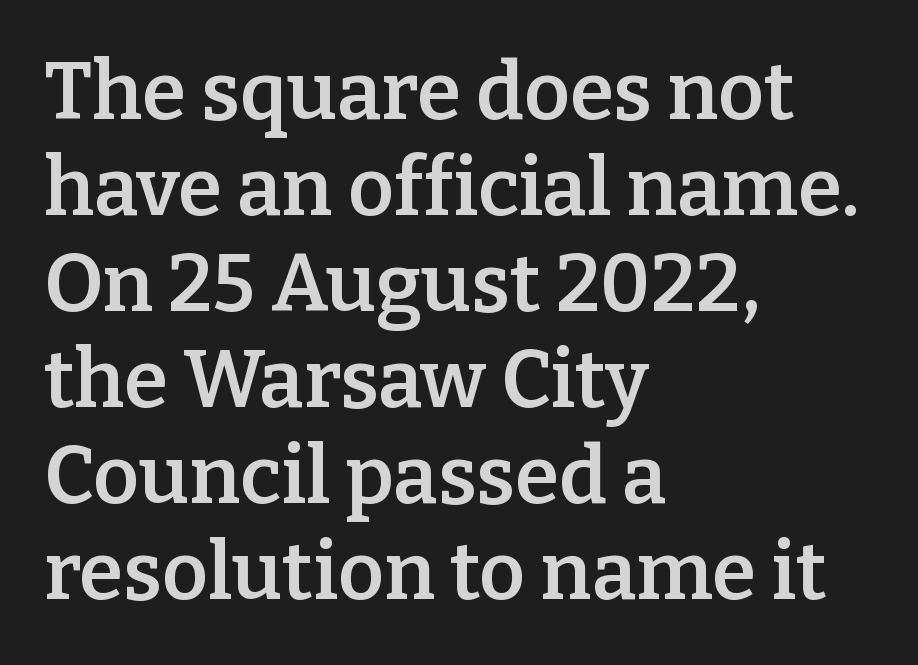
{"serif": "yes", "italic": "no", "bold": "semi", "weight": "semibold", "width": "normal", "stroke_contrast": "low", "x_height": "medium", "monospaced": "no", "underline": "no", "align": "left", "line_spacing_ratio": 1.2, "letter_spacing": "normal", "letter_spacing_em": 0.0, "glyph_px": 80}
